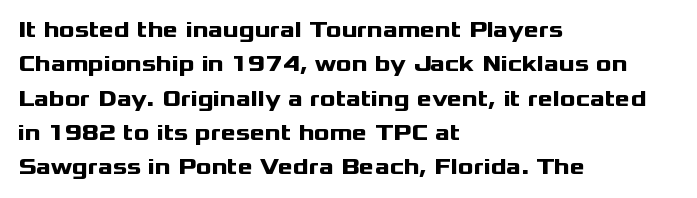
{"italic": "no", "bold": "yes", "underline": "no", "align": "left", "line_spacing": "normal", "line_spacing_ratio": 1.49, "letter_spacing": "normal", "letter_spacing_em": 0.0, "glyph_px": 23}
